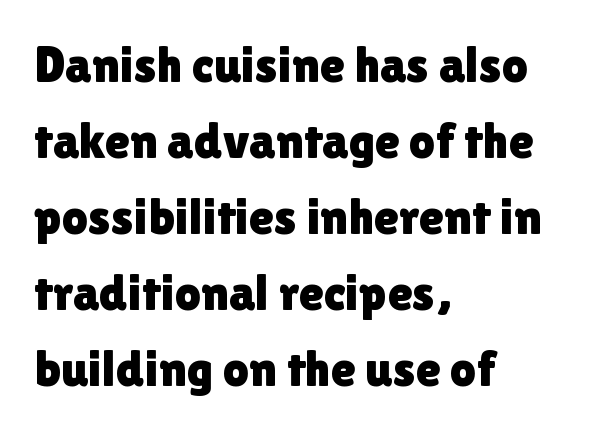
The image shows 51 px sans-serif type, upright; set left-aligned, normal line spacing (1.49x), normal letter spacing, not underlined; a medium x-height.
